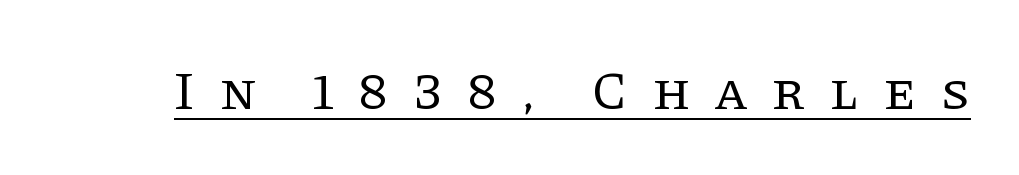
The image shows 54 px regular-weight serif type, upright; set unusually wide letter spacing (+0.45 em), underlined; low stroke contrast and a large x-height.
